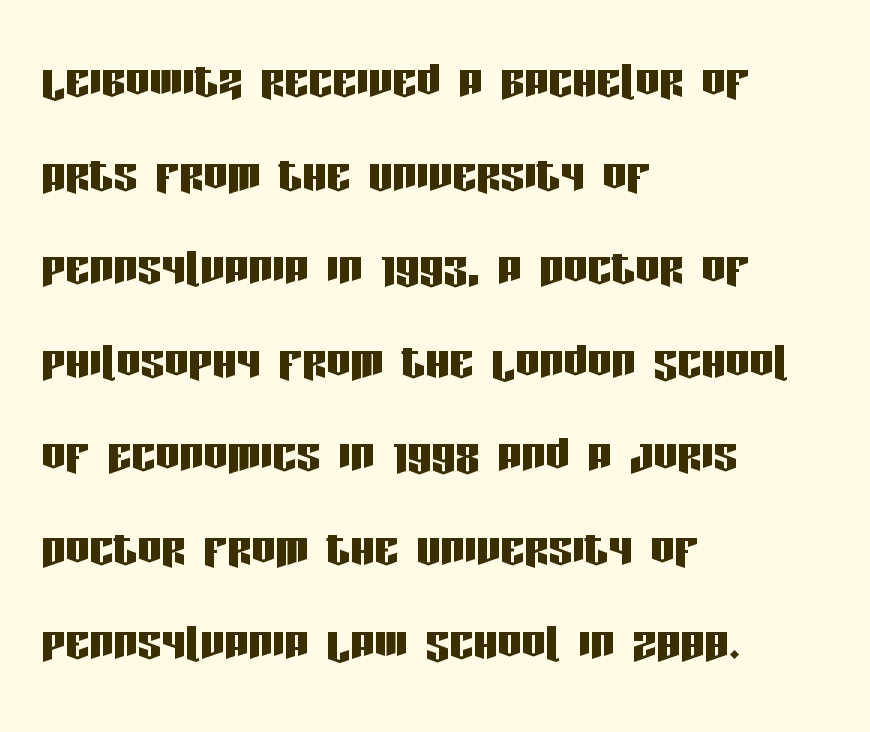
Q: Is the text italic (slanted)? A: No, it is upright.
Q: Is the typeface a serif or a sans-serif typeface? A: Sans-serif.
Q: Is the text underlined? A: No.
Q: How is the paragraph aligned? A: Left-aligned.
Q: Is the spacing between letters normal or unusually wide? A: Normal.
Q: Is the spacing between lines tight, normal or loose? A: Normal.
Q: Width (condensed, normal, or wide)? A: Condensed.
Q: Stroke contrast? A: Low.
Q: x-height? A: Large.
Q: Monospaced? A: No.
